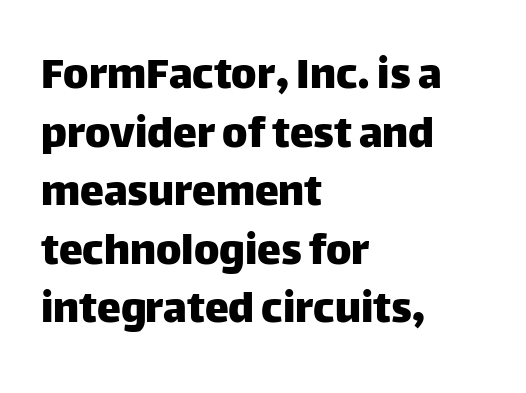
{"serif": "no", "italic": "no", "width": "normal", "stroke_contrast": "low", "x_height": "large", "monospaced": "no", "underline": "no", "align": "left", "line_spacing_ratio": 1.22, "letter_spacing": "normal", "letter_spacing_em": 0.0, "glyph_px": 48}
